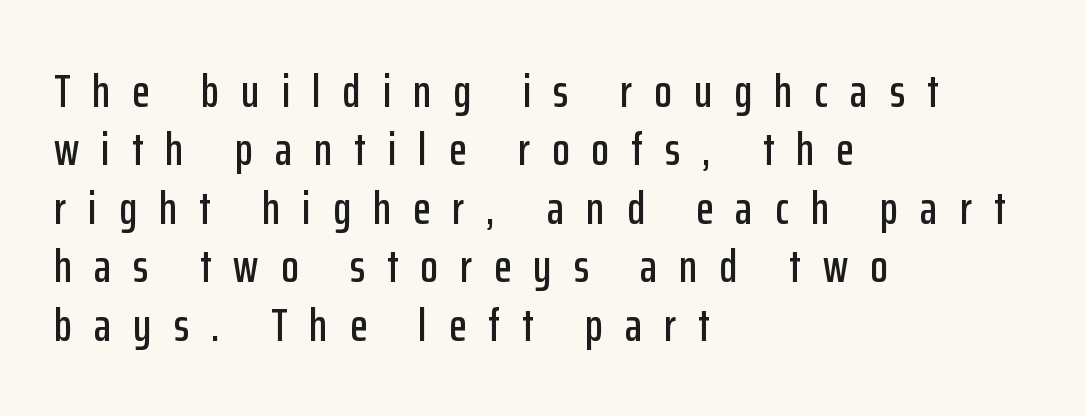
{"serif": "no", "italic": "no", "width": "condensed", "stroke_contrast": "low", "x_height": "medium", "monospaced": "no", "underline": "no", "align": "left", "line_spacing": "normal", "line_spacing_ratio": 1.27, "letter_spacing": "wide", "letter_spacing_em": 0.48, "glyph_px": 46}
